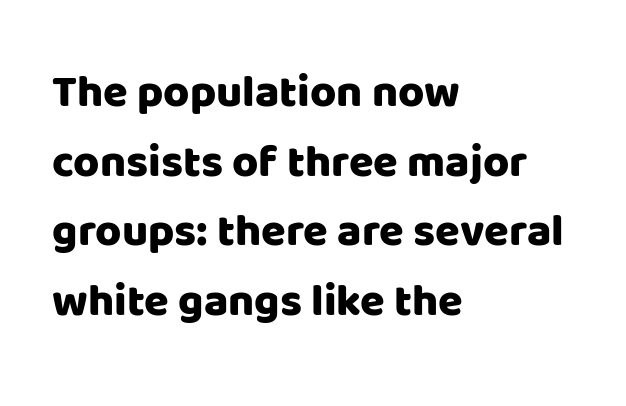
The face used here is proportionally spaced, like ordinary book or web type. The passage shown is not underscored anywhere. The specimen reads as upright at a glance. Spacing between characters is what you'd get straight out of the box.
